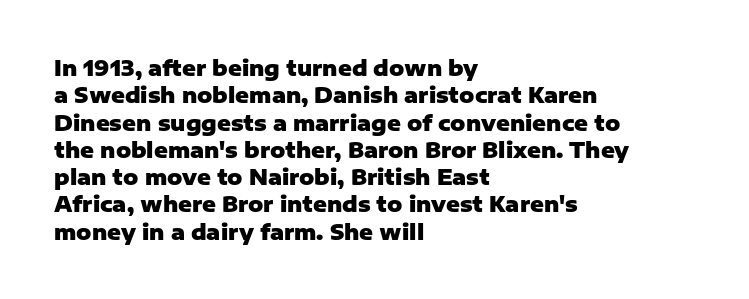
The rendering anchors every line to the left-hand side. This is the regular roman posture of the typeface. A normal amount of white space separates one row of letters from the next. The face used here is rendered with its standard letterfit. A clean baseline with only descenders dipping below it. The sample has been set heavy, in full bold.
